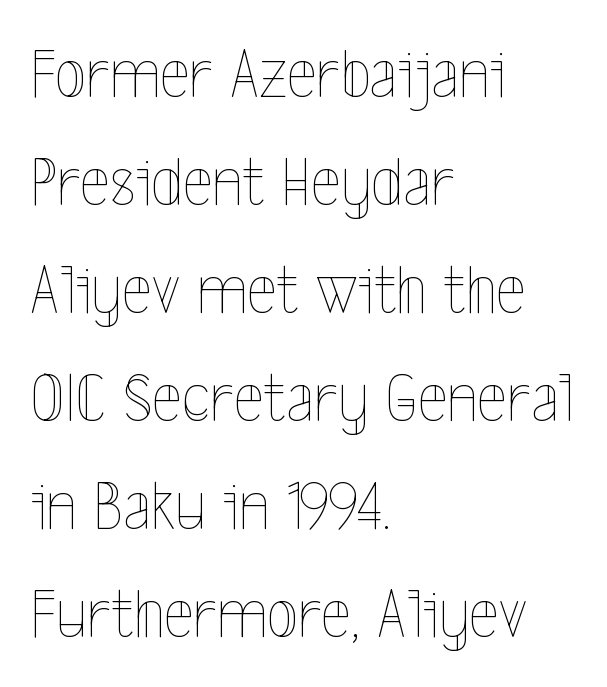
Q: Is the text bold? A: No.
Q: Is the text italic (slanted)? A: No, it is upright.
Q: Is the text underlined? A: No.
Q: How is the paragraph aligned? A: Left-aligned.
Q: Is the spacing between letters normal or unusually wide? A: Normal.
Q: Is the spacing between lines tight, normal or loose? A: Normal.
Q: Width (condensed, normal, or wide)? A: Condensed.
Q: x-height? A: Medium.
Q: Monospaced? A: No.
